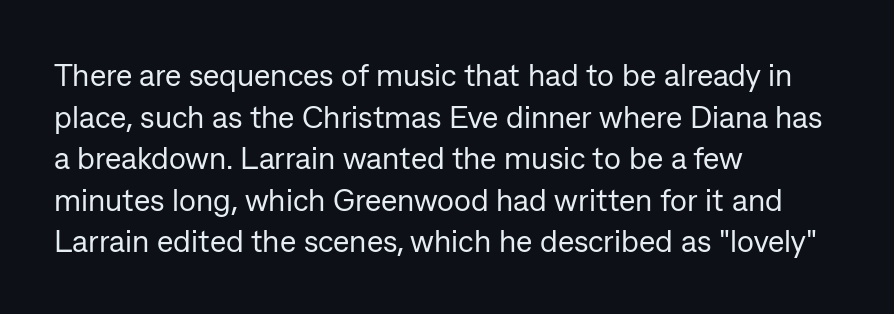
Here the glyphs are tracked normally, forming tight word shapes. Successive baselines arrive at the customary interval. The rendering uses natural spacing where letterforms have individual widths. Reading down the block, your eye returns to a fixed left position each line.
